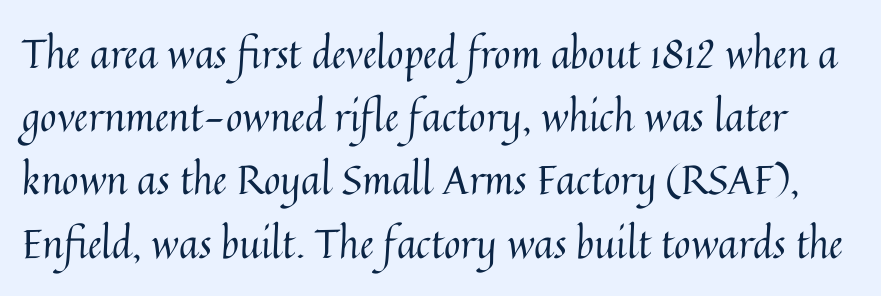
Nothing unusual about the tracking: characters are spaced as the font intends. Leading: standard. Summary of weight: not heavy and not bold. Check the space under the baseline: it is left empty. Each letter keeps its own natural width here, so spacing adapts to shape.
